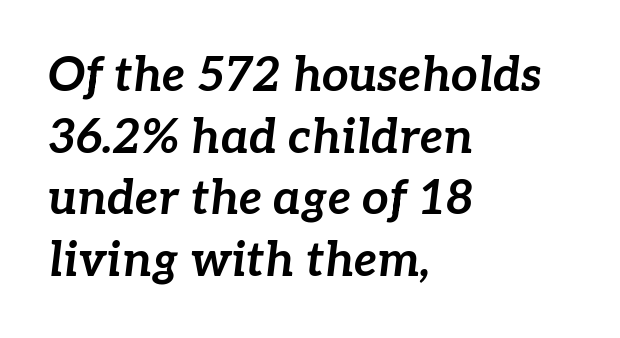
Q: Is the text bold? A: Yes.
Q: Is the text italic (slanted)? A: Yes, it leans right by about 7 degrees.
Q: Is the text underlined? A: No.
Q: How is the paragraph aligned? A: Left-aligned.
Q: Is the spacing between letters normal or unusually wide? A: Normal.
Q: Is the spacing between lines tight, normal or loose? A: Normal.
Q: Width (condensed, normal, or wide)? A: Normal.
Q: Stroke contrast? A: Low.
Q: x-height? A: Medium.
Q: Monospaced? A: No.
